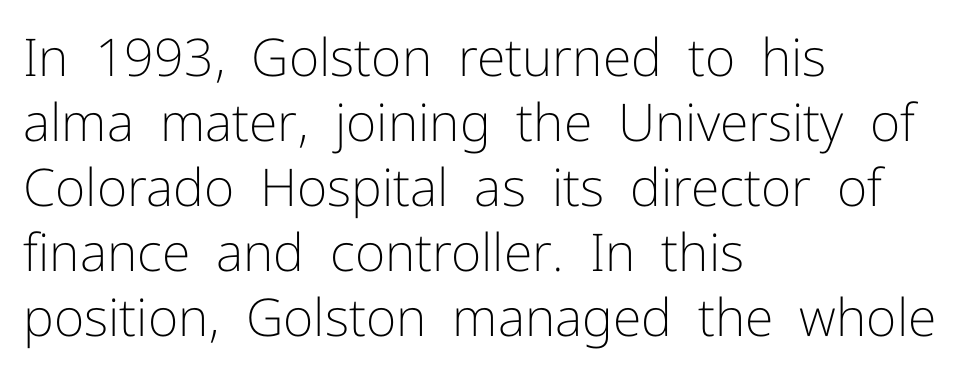
{"serif": "no", "italic": "no", "bold": "no", "weight": "light", "width": "normal", "stroke_contrast": "low", "x_height": "medium", "monospaced": "no", "underline": "no", "align": "left", "line_spacing": "normal", "line_spacing_ratio": 1.25, "letter_spacing": "normal", "letter_spacing_em": 0.0, "glyph_px": 52}
